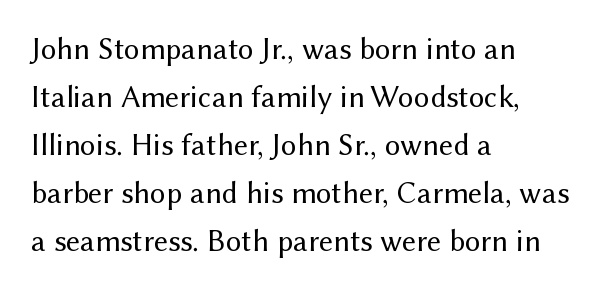
Q: Is the text bold? A: No.
Q: Is the text italic (slanted)? A: No, it is upright.
Q: Is the typeface a serif or a sans-serif typeface? A: Sans-serif.
Q: Is the text underlined? A: No.
Q: How is the paragraph aligned? A: Left-aligned.
Q: Is the spacing between letters normal or unusually wide? A: Normal.
Q: Is the spacing between lines tight, normal or loose? A: Normal.
Q: Width (condensed, normal, or wide)? A: Normal.
Q: Stroke contrast? A: Medium.
Q: x-height? A: Medium.
Q: Monospaced? A: No.
